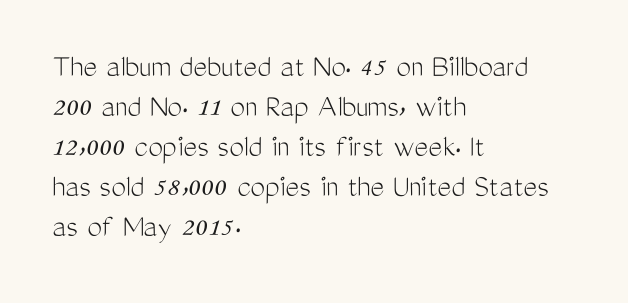
The image shows 33 px light, condensed sans-serif type, upright; set left-aligned, line spacing 1.21x, normal letter spacing, not underlined; medium stroke contrast and a medium x-height.
